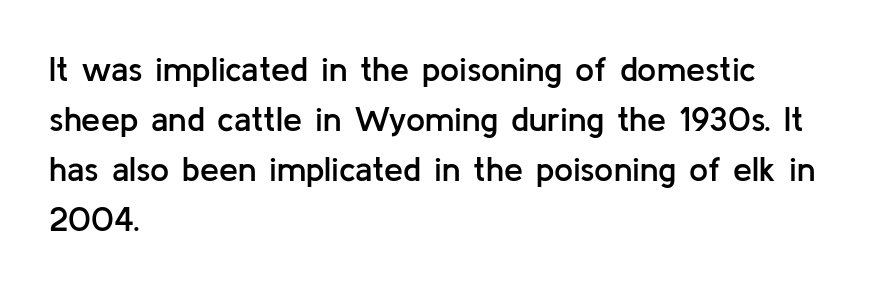
The image shows 34 px semibold sans-serif type, upright; set left-aligned, normal line spacing (1.47x), normal letter spacing, not underlined; low stroke contrast and a medium x-height.
